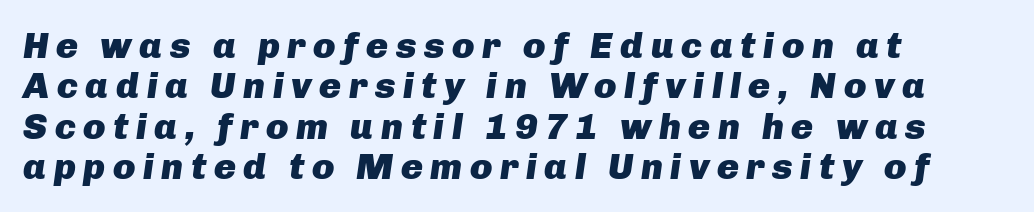
{"italic": "yes", "lean": "right", "slant_degrees": 8, "bold": "yes", "weight": "heavy", "width": "normal", "stroke_contrast": "low", "x_height": "medium", "monospaced": "no", "underline": "no", "align": "left", "line_spacing": "tight", "line_spacing_ratio": 1.09, "letter_spacing": "wide", "letter_spacing_em": 0.2, "glyph_px": 37}
